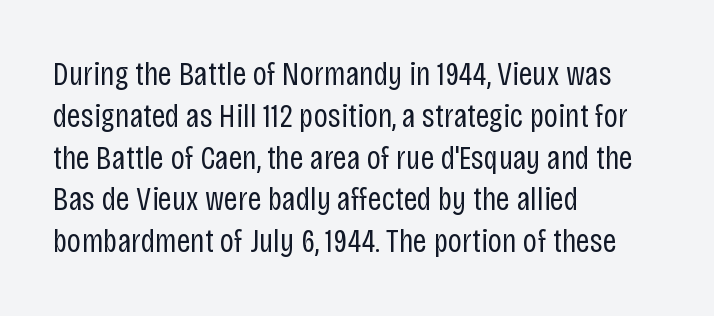
{"serif": "no", "italic": "no", "bold": "no", "weight": "regular", "width": "condensed", "stroke_contrast": "low", "x_height": "large", "monospaced": "no", "underline": "no", "align": "left", "line_spacing_ratio": 1.23, "letter_spacing": "normal", "letter_spacing_em": 0.0, "glyph_px": 34}
